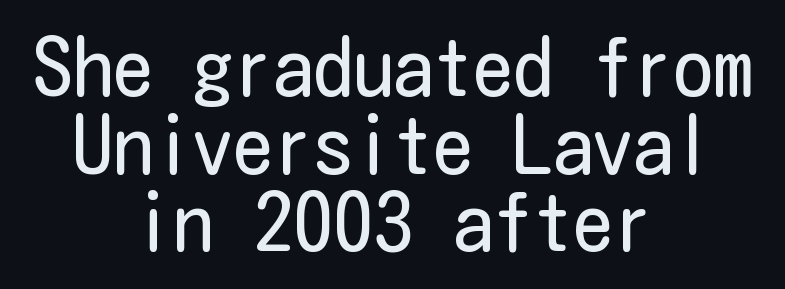
{"serif": "no", "italic": "no", "bold": "no", "weight": "regular", "width": "condensed", "stroke_contrast": "low", "x_height": "medium", "underline": "no", "align": "center", "line_spacing": "tight", "line_spacing_ratio": 0.97, "letter_spacing": "normal", "letter_spacing_em": 0.0, "glyph_px": 80}
